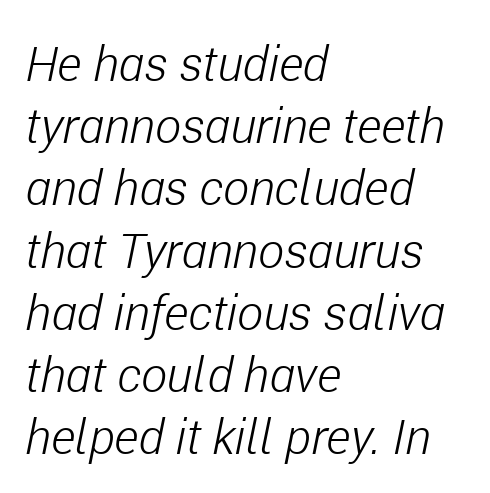
Weight class: somewhere from thin through regular. Descenders are the only things crossing below the line. This is oblique type, the kind used for emphasis or titles. Leading matches the norm, producing a regular column. The text block is weighted toward the left margin, trailing off unevenly rightward.
